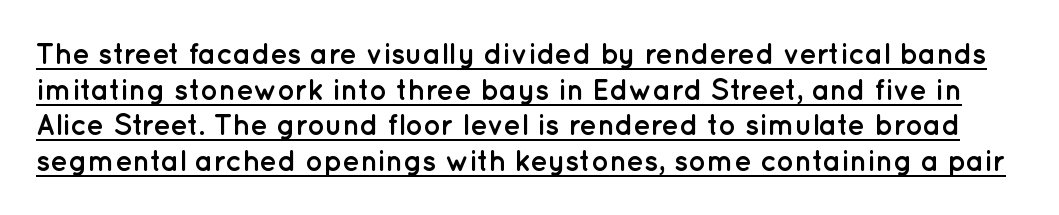
Q: Is the text bold? A: Yes.
Q: Is the text italic (slanted)? A: No, it is upright.
Q: Is the typeface a serif or a sans-serif typeface? A: Sans-serif.
Q: Is the text underlined? A: Yes.
Q: Is the spacing between letters normal or unusually wide? A: Normal.
Q: Width (condensed, normal, or wide)? A: Normal.
Q: Stroke contrast? A: Low.
Q: x-height? A: Medium.
Q: Monospaced? A: No.
